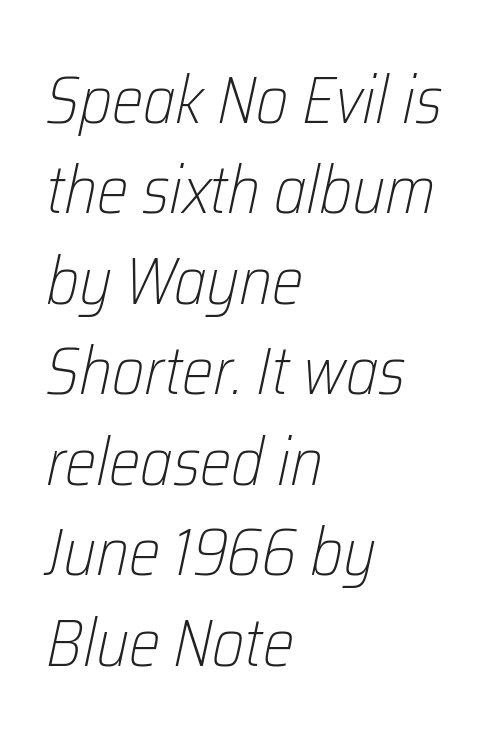
{"italic": "yes", "lean": "right", "slant_degrees": 12, "bold": "no", "weight": "light", "width": "condensed", "stroke_contrast": "low", "x_height": "medium", "monospaced": "no", "underline": "no", "align": "left", "line_spacing": "normal", "line_spacing_ratio": 1.35, "letter_spacing": "normal", "letter_spacing_em": 0.0, "glyph_px": 67}
